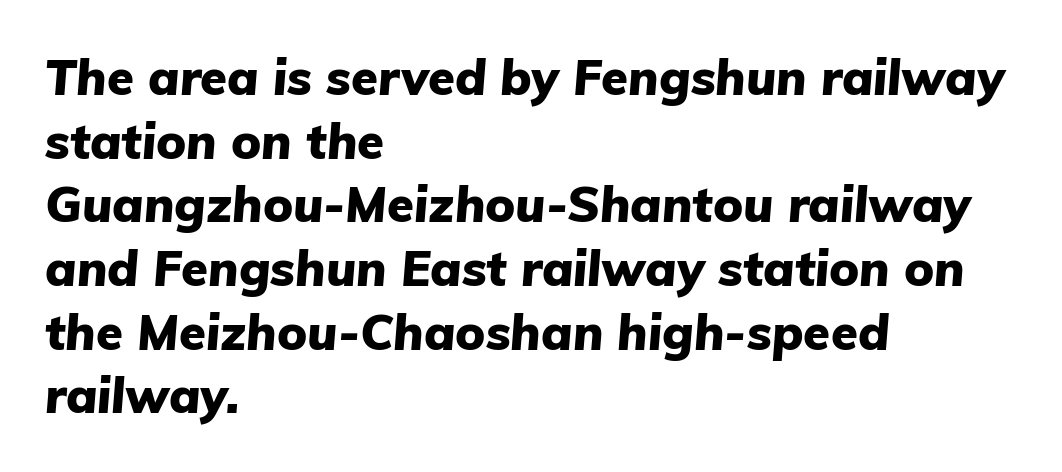
Nothing unusual about the tracking: characters are spaced as the font intends. Notice how the stems are inclined rather than vertical — that's the hallmark of italics. Horizontal alignment here is leftward, the default for most running prose. Thick stems and heavy bowls — unmistakably bold. Proportional: the letters do not fall into vertical columns.
